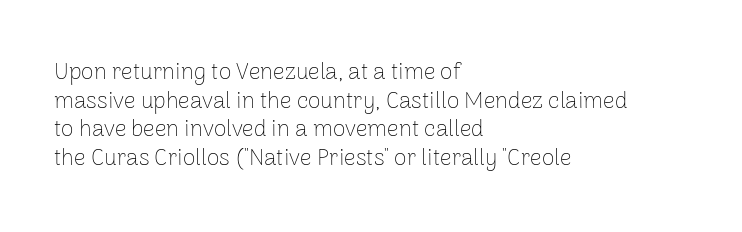
Q: Is the text bold? A: No.
Q: Is the text italic (slanted)? A: No, it is upright.
Q: Is the text underlined? A: No.
Q: How is the paragraph aligned? A: Left-aligned.
Q: Is the spacing between letters normal or unusually wide? A: Normal.
